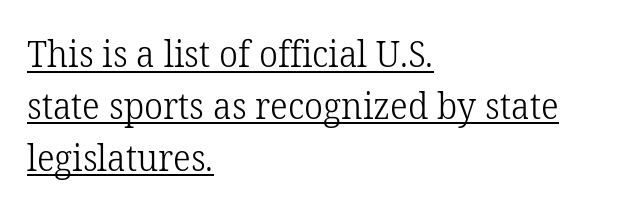
{"serif": "yes", "italic": "no", "bold": "no", "weight": "light", "width": "normal", "stroke_contrast": "low", "x_height": "medium", "monospaced": "no", "underline": "yes", "align": "left", "line_spacing": "normal", "line_spacing_ratio": 1.4, "letter_spacing": "normal", "letter_spacing_em": 0.0, "glyph_px": 37}
